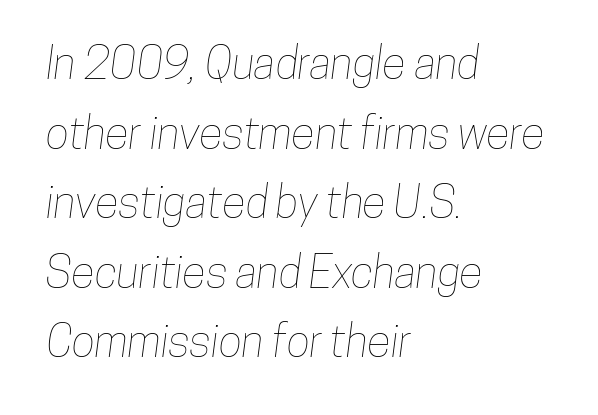
{"width": "condensed", "stroke_contrast": "low", "x_height": "medium", "monospaced": "no", "underline": "no", "align": "left", "line_spacing": "normal", "line_spacing_ratio": 1.58, "letter_spacing": "normal", "letter_spacing_em": 0.0, "glyph_px": 44}
